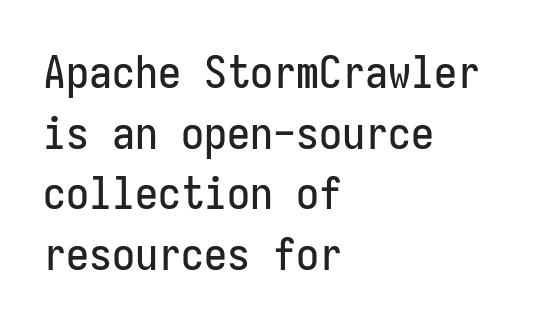
{"serif": "no", "italic": "no", "width": "condensed", "stroke_contrast": "low", "x_height": "medium", "monospaced": "yes", "underline": "no", "align": "left", "line_spacing": "normal", "line_spacing_ratio": 1.32, "letter_spacing": "normal", "letter_spacing_em": 0.0, "glyph_px": 46}
